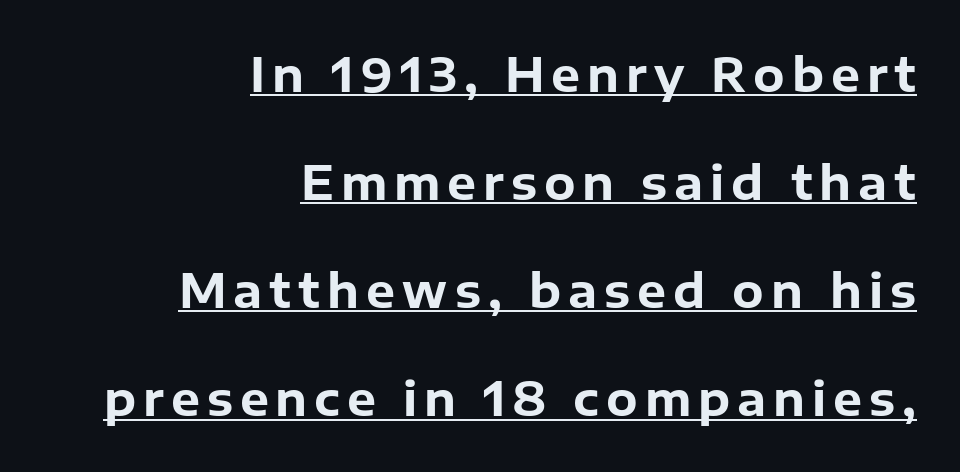
Q: Is the text bold? A: Yes.
Q: Is the text italic (slanted)? A: No, it is upright.
Q: Is the typeface a serif or a sans-serif typeface? A: Sans-serif.
Q: Is the text underlined? A: Yes.
Q: How is the paragraph aligned? A: Right-aligned.
Q: Is the spacing between lines tight, normal or loose? A: Loose.
Q: Width (condensed, normal, or wide)? A: Normal.
Q: Stroke contrast? A: Low.
Q: x-height? A: Medium.
Q: Monospaced? A: No.
